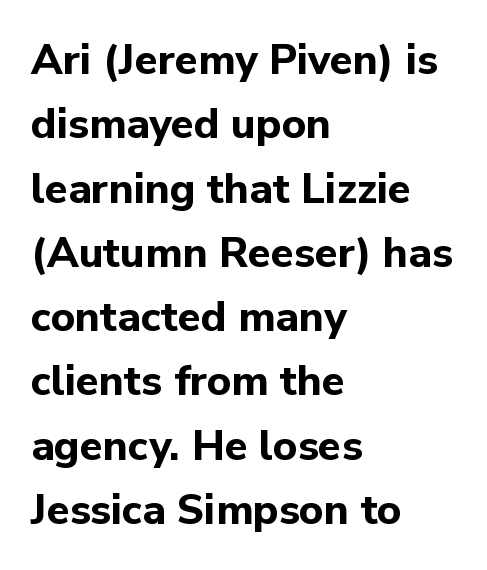
The image shows 42 px bold sans-serif type, upright; set left-aligned, normal line spacing (1.53x), normal letter spacing, not underlined; low stroke contrast and a medium x-height.
